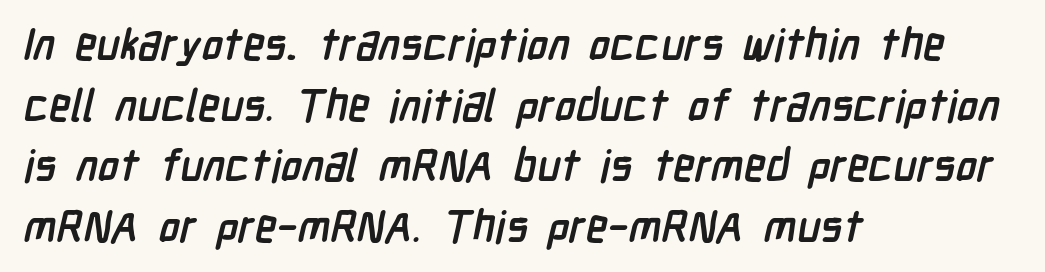
The image shows 44 px semibold, condensed sans-serif type; set left-aligned, normal line spacing (1.38x), normal letter spacing, not underlined; low stroke contrast and a medium x-height.
